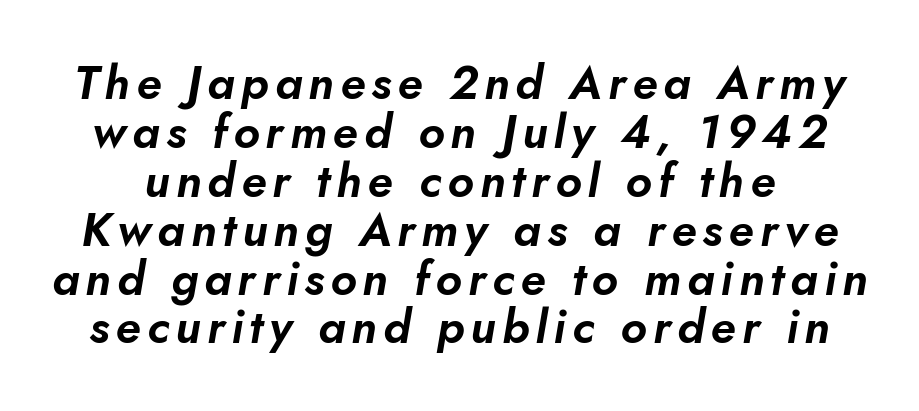
The rendering uses natural spacing where letterforms have individual widths. Posture: slanted. Vertically, the passage feels compressed, each row crowding the next. The glyphs are unaccompanied by any horizontal stroke below them.
